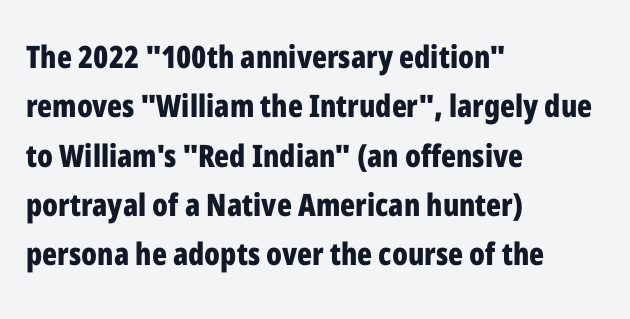
Q: Is the text bold? A: Yes.
Q: Is the text italic (slanted)? A: No, it is upright.
Q: Is the typeface a serif or a sans-serif typeface? A: Sans-serif.
Q: Is the text underlined? A: No.
Q: How is the paragraph aligned? A: Left-aligned.
Q: Is the spacing between letters normal or unusually wide? A: Normal.
Q: Is the spacing between lines tight, normal or loose? A: Normal.
Q: Width (condensed, normal, or wide)? A: Condensed.
Q: Stroke contrast? A: Low.
Q: x-height? A: Medium.
Q: Monospaced? A: No.
